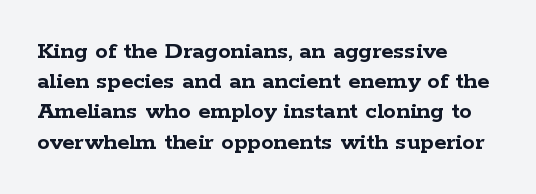
Q: Is the text bold? A: Yes.
Q: Is the text italic (slanted)? A: No, it is upright.
Q: Is the text underlined? A: No.
Q: How is the paragraph aligned? A: Left-aligned.
Q: Is the spacing between letters normal or unusually wide? A: Normal.
